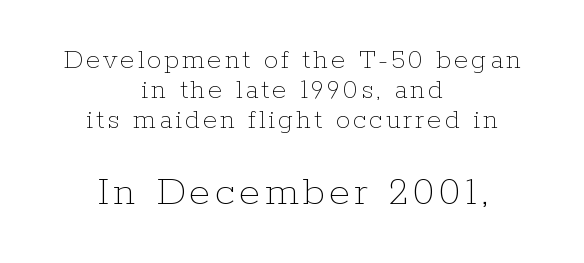
{"italic": "no", "bold": "no", "weight": "thin", "width": "normal", "stroke_contrast": "low", "x_height": "medium", "monospaced": "no", "underline": "no", "align": "center", "line_spacing": "tight", "line_spacing_ratio": 1.03, "larger_block": "second", "size_ratio": 1.48, "glyph_px": 43}
